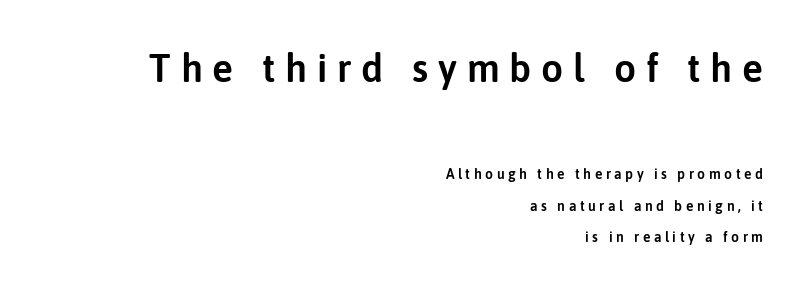
Which of the two is more prominent by size? The first, at the top. Loose tracking; the words dissolve into strings of separated letters. Is there any slant? The stems are plumb. In terms of letterform style, serifs are entirely absent.
